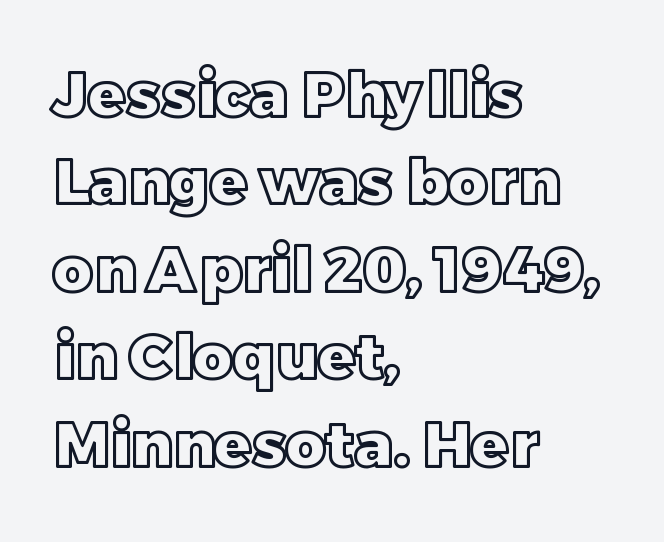
Q: Is the text italic (slanted)? A: No, it is upright.
Q: Is the text underlined? A: No.
Q: How is the paragraph aligned? A: Left-aligned.
Q: Is the spacing between letters normal or unusually wide? A: Normal.
Q: Is the spacing between lines tight, normal or loose? A: Normal.
Q: Width (condensed, normal, or wide)? A: Normal.
Q: x-height? A: Large.
Q: Monospaced? A: No.
